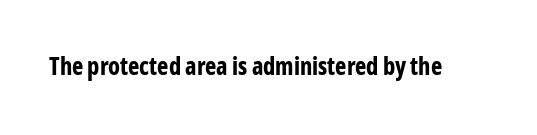
Q: Is the text bold? A: Yes.
Q: Is the text italic (slanted)? A: No, it is upright.
Q: Is the text underlined? A: No.
Q: Is the spacing between letters normal or unusually wide? A: Normal.
